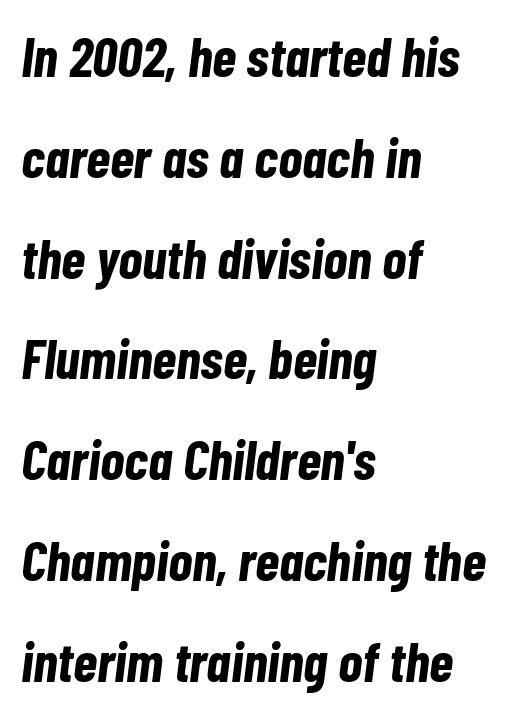
Q: Is the text bold? A: Yes.
Q: Is the text italic (slanted)? A: Yes, it leans right by about 7 degrees.
Q: Is the text underlined? A: No.
Q: How is the paragraph aligned? A: Left-aligned.
Q: Is the spacing between letters normal or unusually wide? A: Normal.
Q: Width (condensed, normal, or wide)? A: Condensed.
Q: Stroke contrast? A: Low.
Q: x-height? A: Medium.
Q: Monospaced? A: No.
